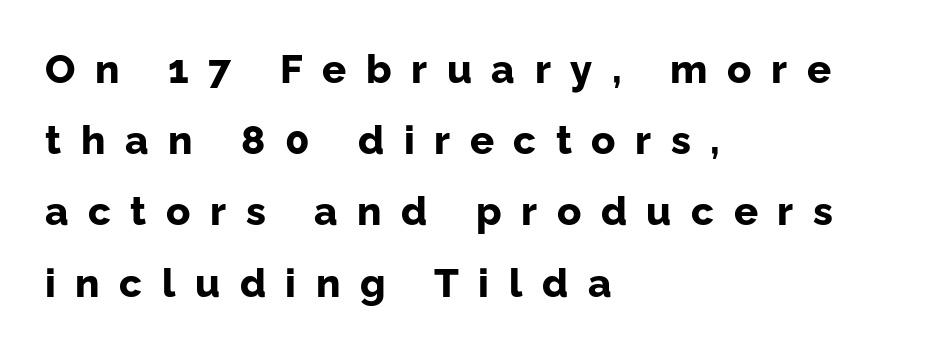
The rendering uses natural spacing where letterforms have individual widths. Lines of text with bare space underneath. Classification — sans serif. When letters stand straight like this, we call the style roman or upright. The characters look thick and weighty, a clear bold.
